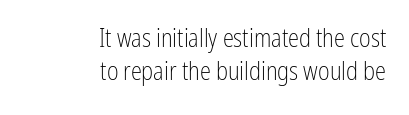
The image shows 25 px text type, upright; set right-aligned, normal line spacing (1.34x), normal letter spacing, not underlined.
